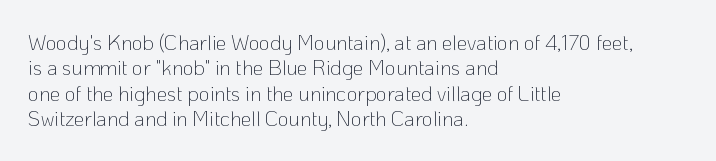
{"italic": "no", "bold": "no", "underline": "no", "align": "left", "line_spacing_ratio": 1.21, "letter_spacing": "normal", "letter_spacing_em": 0.0, "glyph_px": 21}
